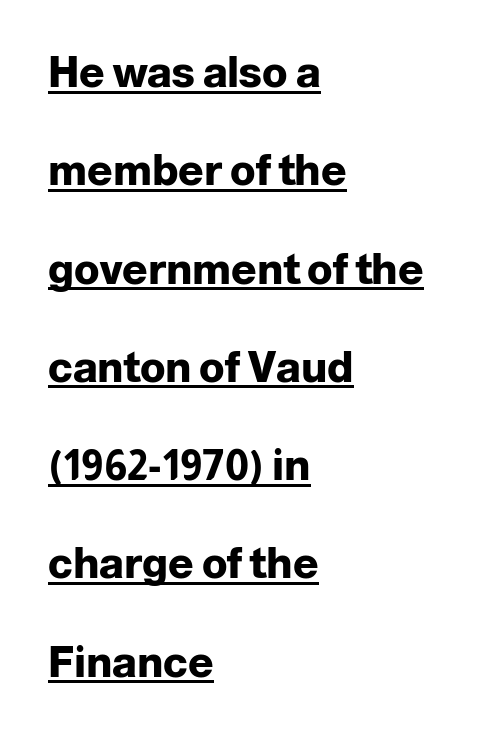
The image shows 42 px heavy sans-serif type, upright; set left-aligned, loose line spacing (2.34x), normal letter spacing, underlined; low stroke contrast and a medium x-height.
